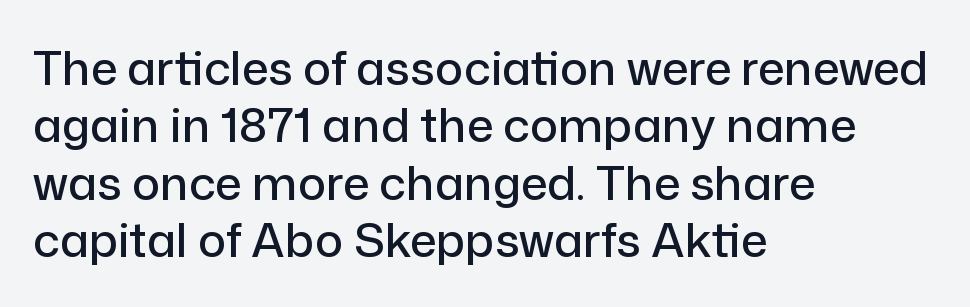
Looks like regular typesetting: each glyph gets only the width it needs. Inter-character spacing is left at the font's built-in metrics. What kind of face is this? One without serifs — a sans. This is the regular roman posture of the typeface.
